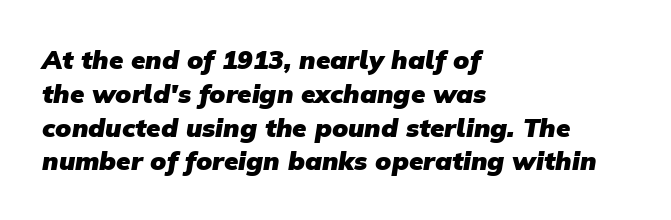
A bare baseline throughout the passage. A full-strength bold gives these letters their thick strokes. Glyph-to-glyph distance matches everyday printed text. The paragraph has a hard left edge and a soft right edge.
